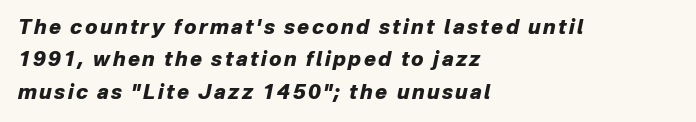
Q: Is the text bold? A: Yes.
Q: Is the text italic (slanted)? A: Yes, it leans right by about 12 degrees.
Q: Is the text underlined? A: No.
Q: How is the paragraph aligned? A: Left-aligned.
Q: Is the spacing between lines tight, normal or loose? A: Normal.
